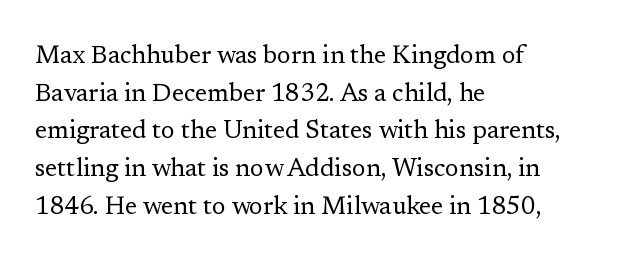
The image shows 25 px text type, upright; set left-aligned, normal line spacing (1.51x), normal letter spacing, not underlined.
